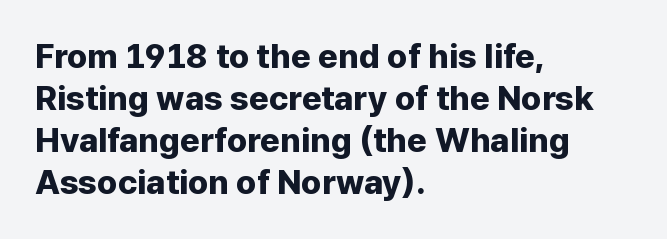
Q: Is the text bold? A: Yes.
Q: Is the text italic (slanted)? A: No, it is upright.
Q: Is the typeface a serif or a sans-serif typeface? A: Sans-serif.
Q: Is the text underlined? A: No.
Q: How is the paragraph aligned? A: Left-aligned.
Q: Is the spacing between letters normal or unusually wide? A: Normal.
Q: Width (condensed, normal, or wide)? A: Normal.
Q: Stroke contrast? A: Low.
Q: x-height? A: Medium.
Q: Monospaced? A: No.
